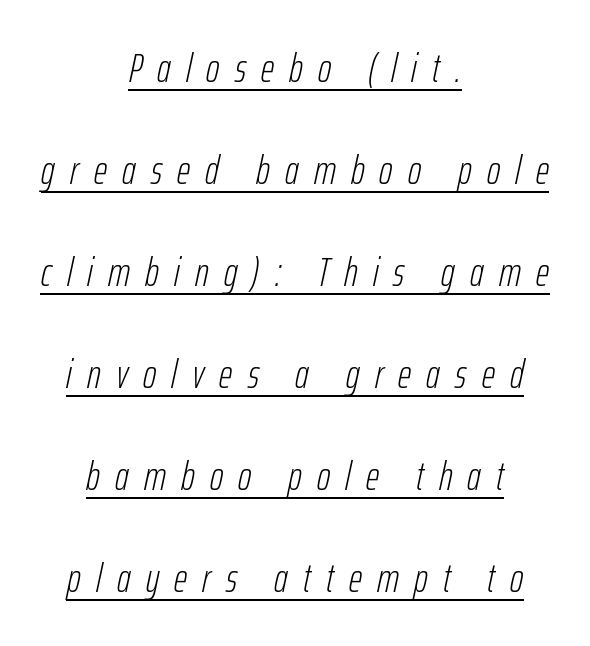
{"italic": "yes", "lean": "right", "slant_degrees": 12, "bold": "no", "weight": "light", "width": "condensed", "stroke_contrast": "low", "x_height": "medium", "monospaced": "no", "underline": "yes", "align": "center", "line_spacing": "loose", "line_spacing_ratio": 2.49, "letter_spacing": "wide", "letter_spacing_em": 0.37, "glyph_px": 41}
